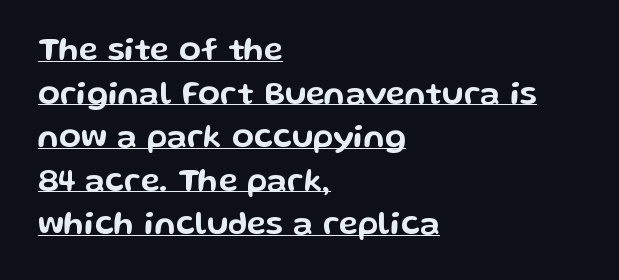
{"serif": "no", "italic": "no", "width": "wide", "stroke_contrast": "low", "x_height": "medium", "monospaced": "no", "underline": "yes", "align": "left", "line_spacing": "normal", "line_spacing_ratio": 1.36, "letter_spacing": "normal", "letter_spacing_em": 0.0, "glyph_px": 32}
